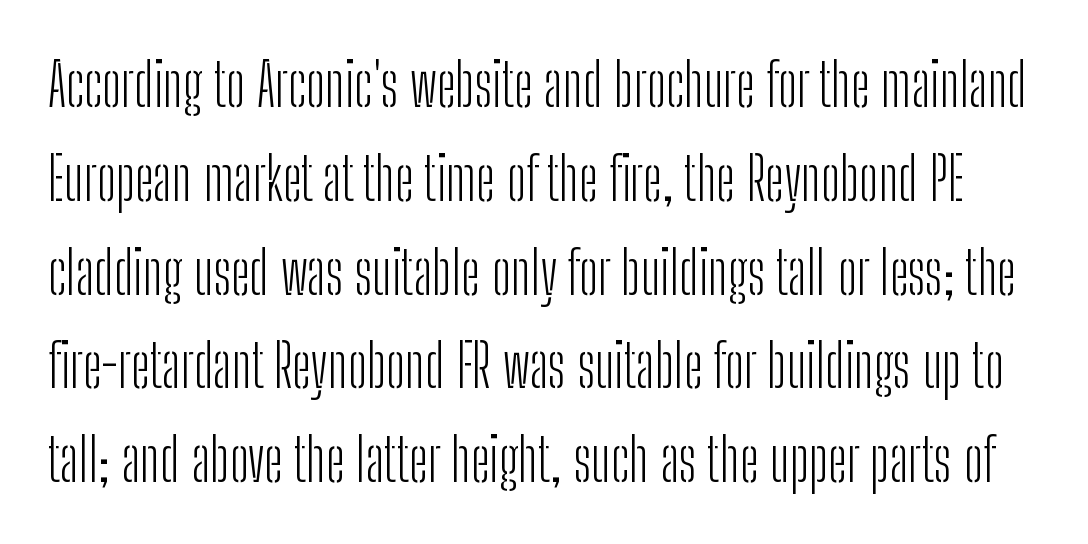
The image shows 59 px light, condensed sans-serif type, upright; set normal line spacing (1.59x), normal letter spacing, not underlined; low stroke contrast and a medium x-height.
